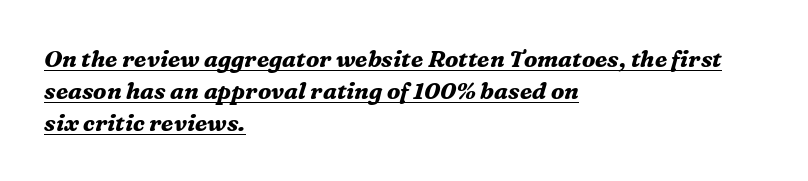
The image shows 23 px bold type, italic (leaning right); set left-aligned, normal line spacing (1.39x), normal letter spacing, underlined.
